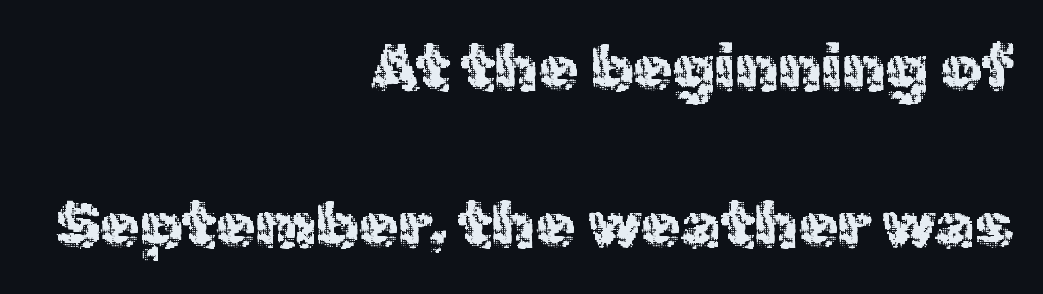
Characters remain perfectly vertical along every line. Students, note that the glyphs here touch the page at normal intervals. All the whitespace from short lines collects on the left. A clean baseline with only descenders dipping below it. Varying glyph widths throughout — classic text-font behaviour. Each new line begins a long way beneath the previous one.
